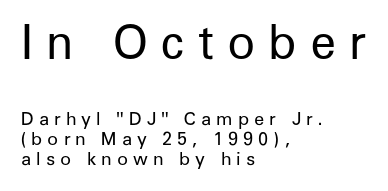
Q: Is the text bold? A: No.
Q: Is the text italic (slanted)? A: No, it is upright.
Q: Is the typeface a serif or a sans-serif typeface? A: Sans-serif.
Q: Is the text underlined? A: No.
Q: How is the paragraph aligned? A: Left-aligned.
Q: Is the spacing between letters normal or unusually wide? A: Unusually wide.
Q: Is the spacing between lines tight, normal or loose? A: Tight.
Q: Which block of text is set in a larger size, the first (top) or the second (bottom)? A: The first (top) one.
Q: Width (condensed, normal, or wide)? A: Normal.
Q: Stroke contrast? A: Low.
Q: x-height? A: Medium.
Q: Monospaced? A: No.
